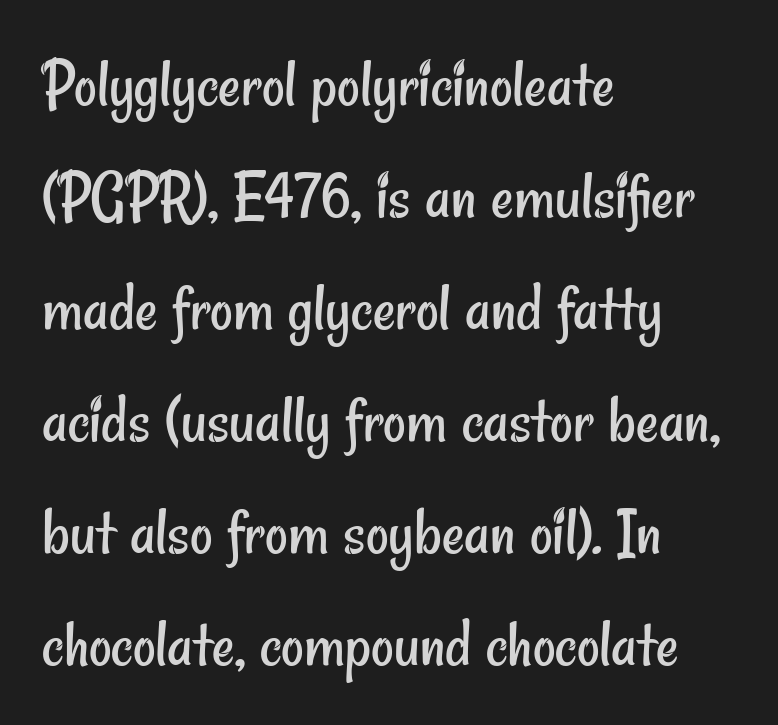
Q: Is the text bold? A: No.
Q: Is the typeface a serif or a sans-serif typeface? A: Sans-serif.
Q: Is the text underlined? A: No.
Q: How is the paragraph aligned? A: Left-aligned.
Q: Is the spacing between letters normal or unusually wide? A: Normal.
Q: Is the spacing between lines tight, normal or loose? A: Normal.
Q: Width (condensed, normal, or wide)? A: Condensed.
Q: Stroke contrast? A: Low.
Q: x-height? A: Small.
Q: Monospaced? A: No.
